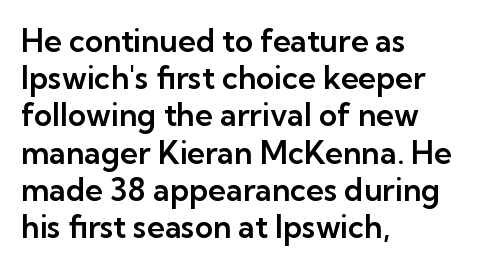
The characters display no serif detailing; their extremities are plain. In CSS terms this would be text-align: left. Ordinary non-slanted type is in use. A bare baseline throughout the passage. Words appear dense and cohesive because spacing is normal. Spacing verdict: proportional, widths tailored to each character.
